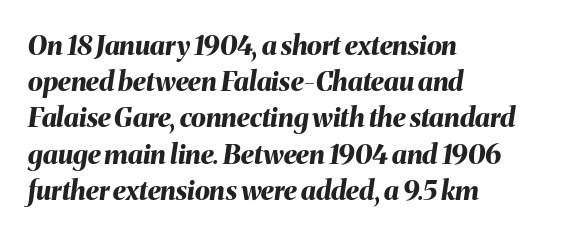
{"italic": "yes", "lean": "right", "slant_degrees": 8, "bold": "yes", "underline": "no", "align": "left", "line_spacing": "normal", "line_spacing_ratio": 1.34, "letter_spacing": "normal", "letter_spacing_em": 0.0, "glyph_px": 27}
